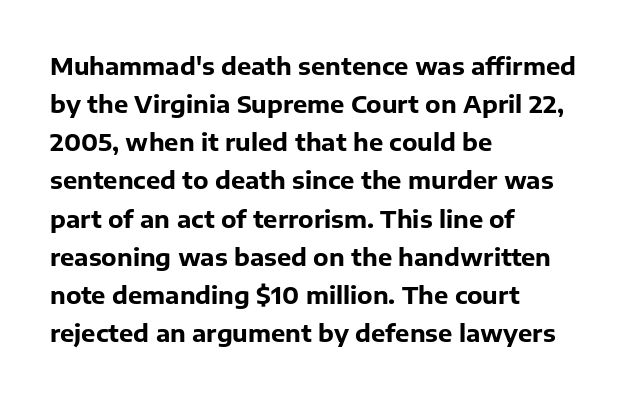
Any mark beneath the type? The region is blank. The letters stand upright; this is a roman face. The type is set solid horizontally, with unmodified tracking. Which margin do the lines hug? The left one — the right edge is uneven. The rendering uses a bold face; every stroke is thick and dark.
